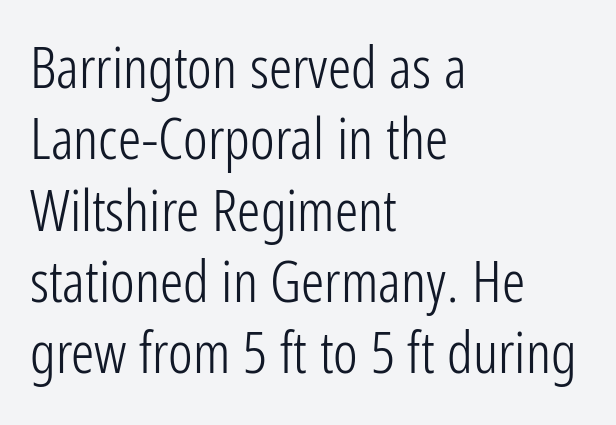
Character widths vary here, with narrow letters taking less room than wide ones. In terms of letterspacing, this is plain default setting. I'd call this a sans setting — the letters go barefoot. Bold? No — there's no thickening of the strokes. Which margin do the lines hug? The left one — the right edge is uneven.
